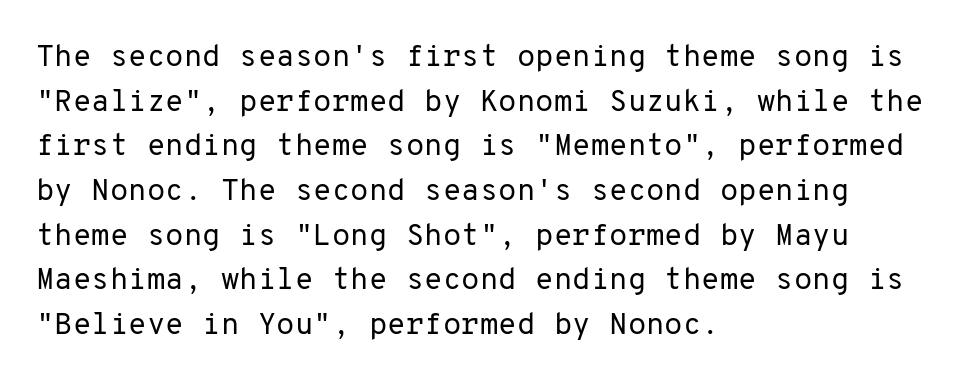
Q: Is the text bold? A: No.
Q: Is the text italic (slanted)? A: No, it is upright.
Q: Is the typeface a serif or a sans-serif typeface? A: Sans-serif.
Q: Is the text underlined? A: No.
Q: How is the paragraph aligned? A: Left-aligned.
Q: Is the spacing between letters normal or unusually wide? A: Normal.
Q: Is the spacing between lines tight, normal or loose? A: Normal.
Q: Width (condensed, normal, or wide)? A: Normal.
Q: Stroke contrast? A: Low.
Q: x-height? A: Medium.
Q: Monospaced? A: Yes.
